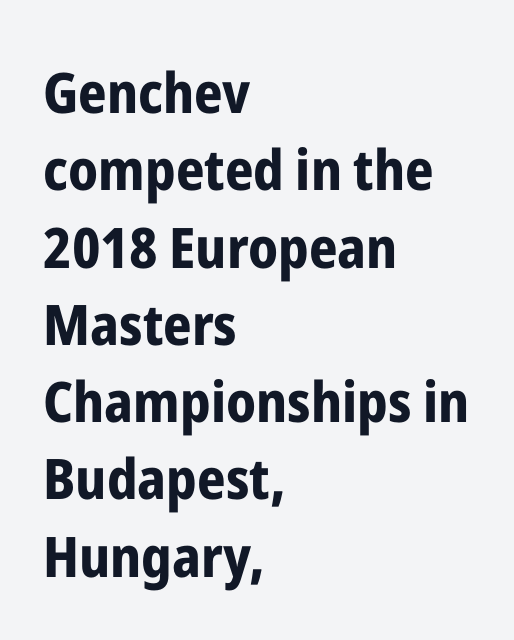
{"serif": "no", "italic": "no", "bold": "yes", "weight": "bold", "width": "condensed", "stroke_contrast": "low", "x_height": "medium", "monospaced": "no", "underline": "no", "align": "left", "line_spacing": "normal", "line_spacing_ratio": 1.38, "letter_spacing": "normal", "letter_spacing_em": 0.0, "glyph_px": 56}
